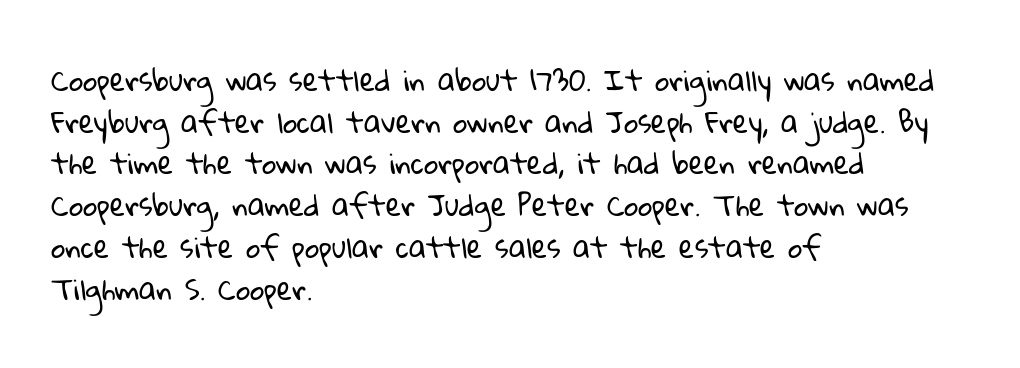
Q: Is the text bold? A: No.
Q: Is the typeface a serif or a sans-serif typeface? A: Sans-serif.
Q: Is the text underlined? A: No.
Q: How is the paragraph aligned? A: Left-aligned.
Q: Is the spacing between letters normal or unusually wide? A: Normal.
Q: Is the spacing between lines tight, normal or loose? A: Normal.
Q: Width (condensed, normal, or wide)? A: Normal.
Q: Stroke contrast? A: Low.
Q: x-height? A: Medium.
Q: Monospaced? A: No.
